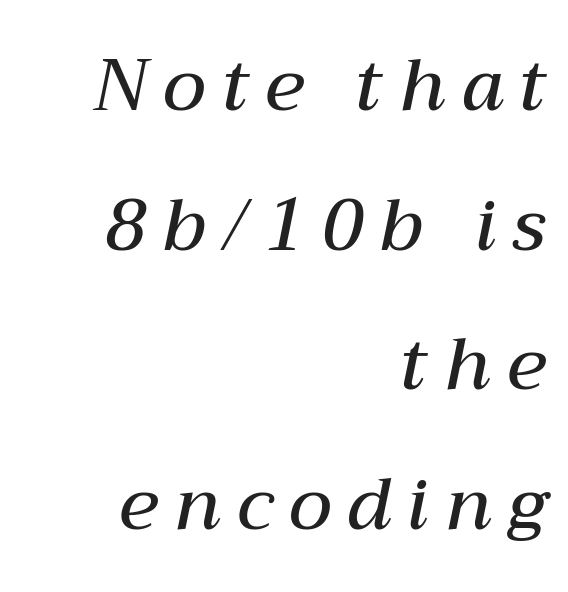
The space beneath each line is pristine and unruled. Someone cranked the tracking dial way up on this one. The leading is generous, giving the passage an open texture. An italicized treatment has been applied to the whole sample. The text block is weighted toward the right margin, trailing off unevenly leftward.
